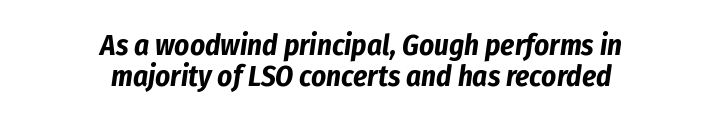
{"italic": "yes", "lean": "right", "slant_degrees": 8, "bold": "yes", "weight": "bold", "width": "condensed", "stroke_contrast": "low", "x_height": "medium", "monospaced": "no", "underline": "no", "align": "center", "line_spacing": "tight", "line_spacing_ratio": 1.07, "letter_spacing": "normal", "letter_spacing_em": 0.0, "glyph_px": 29}
